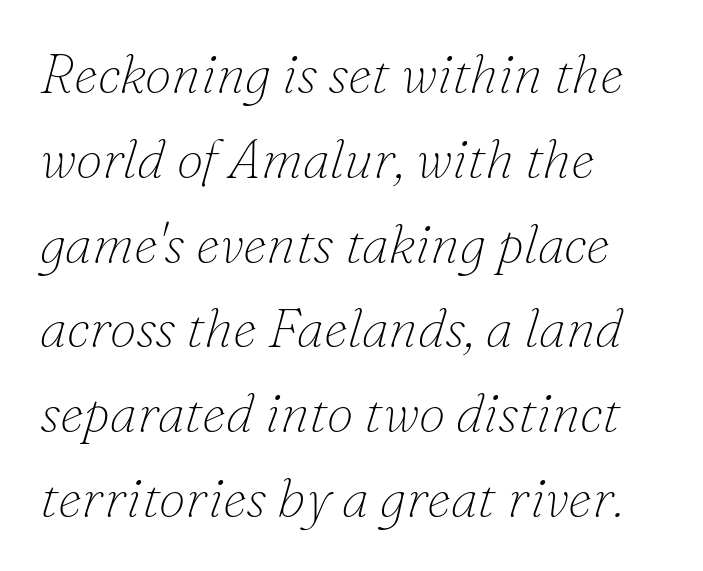
{"serif": "yes", "italic": "yes", "lean": "right", "slant_degrees": 16, "bold": "no", "weight": "thin", "width": "normal", "stroke_contrast": "low", "x_height": "small", "monospaced": "no", "underline": "no", "align": "left", "line_spacing": "normal", "line_spacing_ratio": 1.57, "letter_spacing": "normal", "letter_spacing_em": 0.0, "glyph_px": 54}
